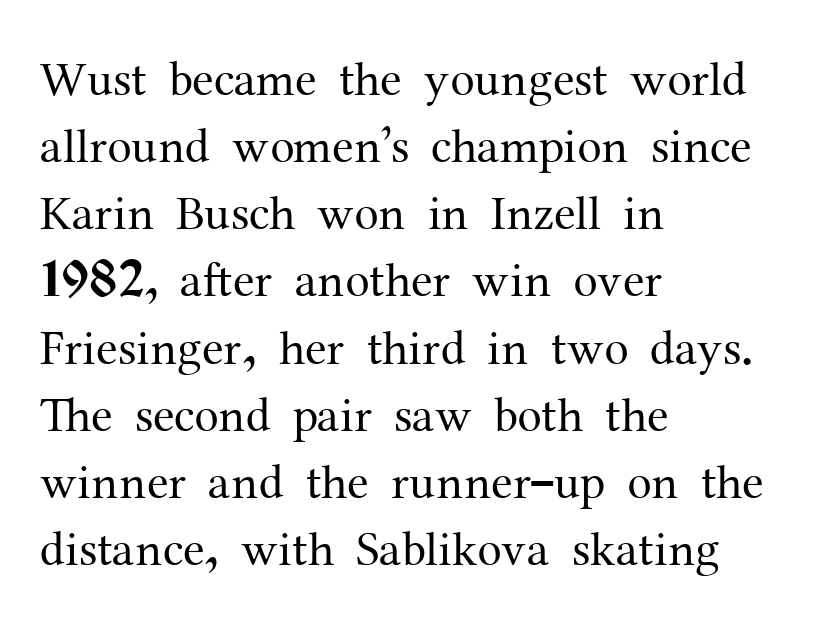
Nope, not italic — everything's standing straight. Quick note: underline off. Regarding leading, the lines here are spaced in the standard way. Summary of weight: not heavy and not bold.
